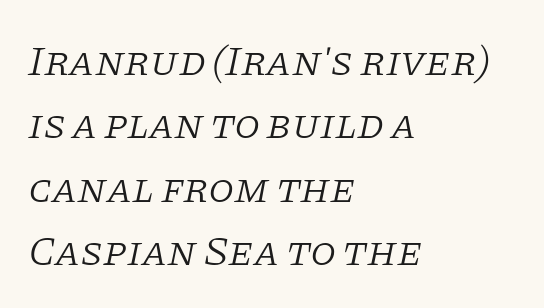
Q: Is the text bold? A: No.
Q: Is the text italic (slanted)? A: Yes, it leans right by about 11 degrees.
Q: Is the typeface a serif or a sans-serif typeface? A: Serif.
Q: Is the text underlined? A: No.
Q: How is the paragraph aligned? A: Left-aligned.
Q: Is the spacing between letters normal or unusually wide? A: Normal.
Q: Is the spacing between lines tight, normal or loose? A: Normal.
Q: Width (condensed, normal, or wide)? A: Normal.
Q: Stroke contrast? A: Low.
Q: x-height? A: Large.
Q: Monospaced? A: No.
